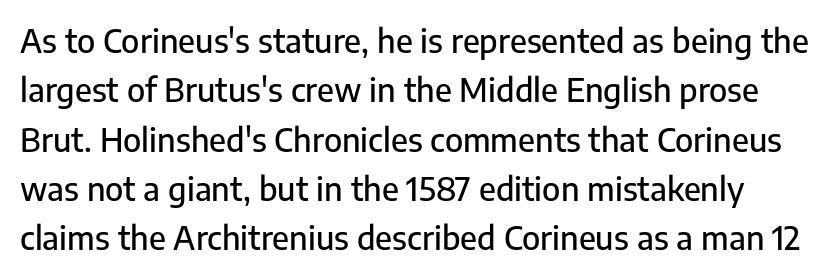
Normally led — the rows are evenly, conventionally spaced. The face used here is proportionally spaced, like ordinary book or web type. A clean baseline with only descenders dipping below it. The letters stand straight up with perfectly vertical stems. Students, note that the glyphs here touch the page at normal intervals.
